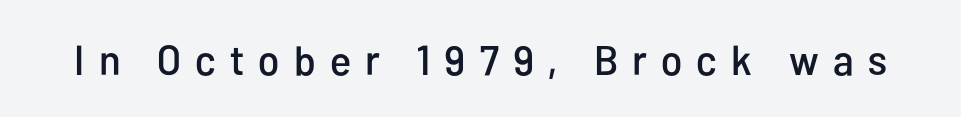
Q: Is the text italic (slanted)? A: No, it is upright.
Q: Is the typeface a serif or a sans-serif typeface? A: Sans-serif.
Q: Is the text underlined? A: No.
Q: Is the spacing between letters normal or unusually wide? A: Unusually wide.
Q: Width (condensed, normal, or wide)? A: Condensed.
Q: Stroke contrast? A: Low.
Q: x-height? A: Medium.
Q: Monospaced? A: No.
